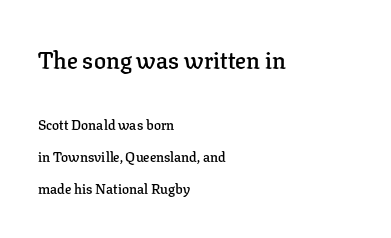
The image shows 24 px text type, upright; set left-aligned, loose line spacing (2.29x), normal letter spacing, not underlined; the first (top) block is 1.71x larger.
